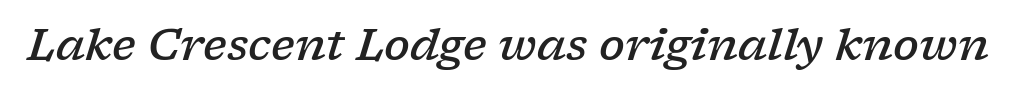
{"serif": "yes", "italic": "yes", "lean": "right", "slant_degrees": 17, "bold": "semi", "weight": "semibold", "width": "wide", "stroke_contrast": "low", "x_height": "medium", "monospaced": "no", "underline": "no", "letter_spacing": "normal", "letter_spacing_em": 0.0, "glyph_px": 43}
